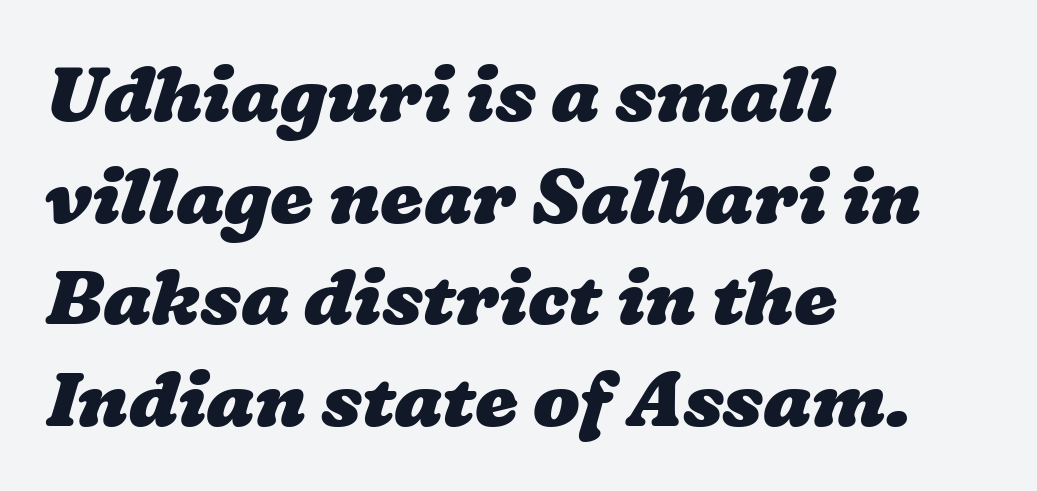
The image shows 77 px heavy, wide type; set left-aligned, normal line spacing (1.32x), normal letter spacing, not underlined; low stroke contrast and a medium x-height.
